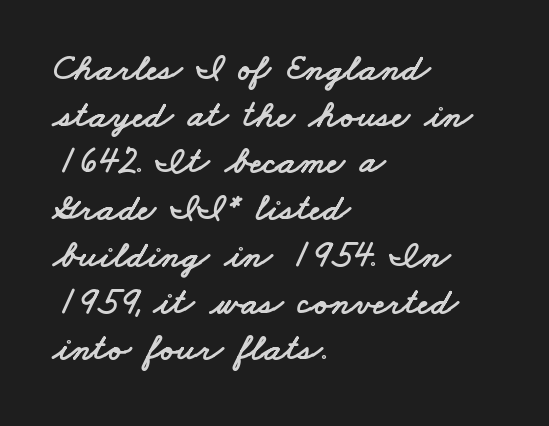
The image shows 38 px wide sans-serif type; set left-aligned, line spacing 1.23x, normal letter spacing, not underlined; low stroke contrast and a small x-height.
